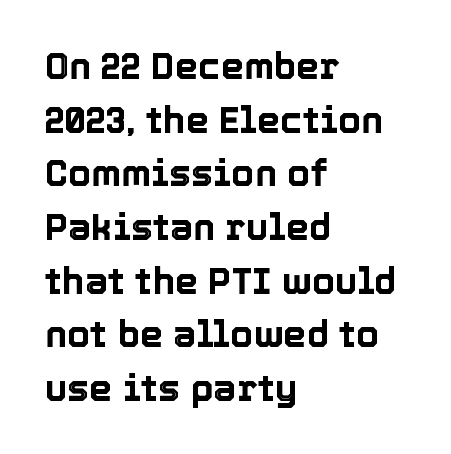
The image shows 37 px text type, upright; set left-aligned, normal line spacing (1.45x), normal letter spacing, not underlined; a medium x-height.
